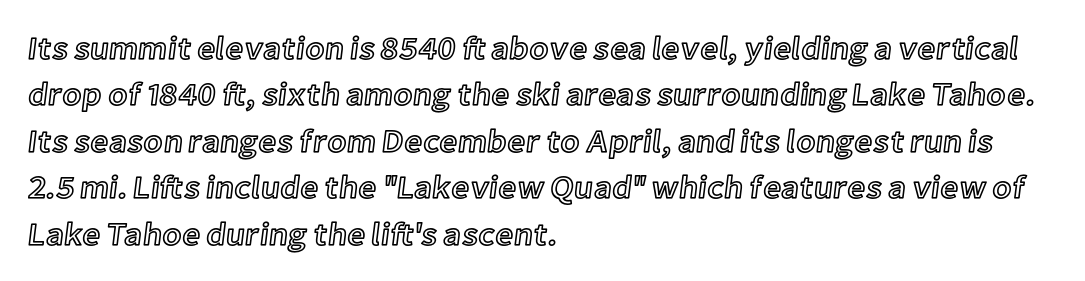
Q: Is the text italic (slanted)? A: Yes.
Q: Is the text underlined? A: No.
Q: How is the paragraph aligned? A: Left-aligned.
Q: Is the spacing between letters normal or unusually wide? A: Normal.
Q: Is the spacing between lines tight, normal or loose? A: Normal.
Q: Width (condensed, normal, or wide)? A: Normal.
Q: x-height? A: Medium.
Q: Monospaced? A: No.
